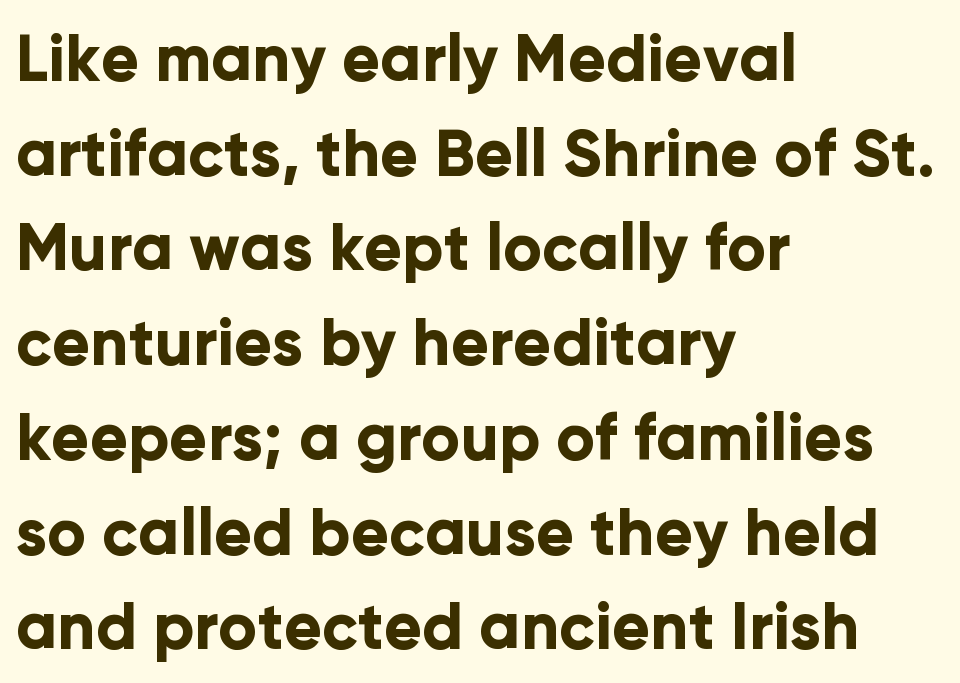
{"serif": "no", "italic": "no", "bold": "yes", "weight": "bold", "width": "normal", "stroke_contrast": "low", "x_height": "medium", "monospaced": "no", "underline": "no", "align": "left", "line_spacing": "normal", "line_spacing_ratio": 1.48, "letter_spacing": "normal", "letter_spacing_em": 0.0, "glyph_px": 64}
